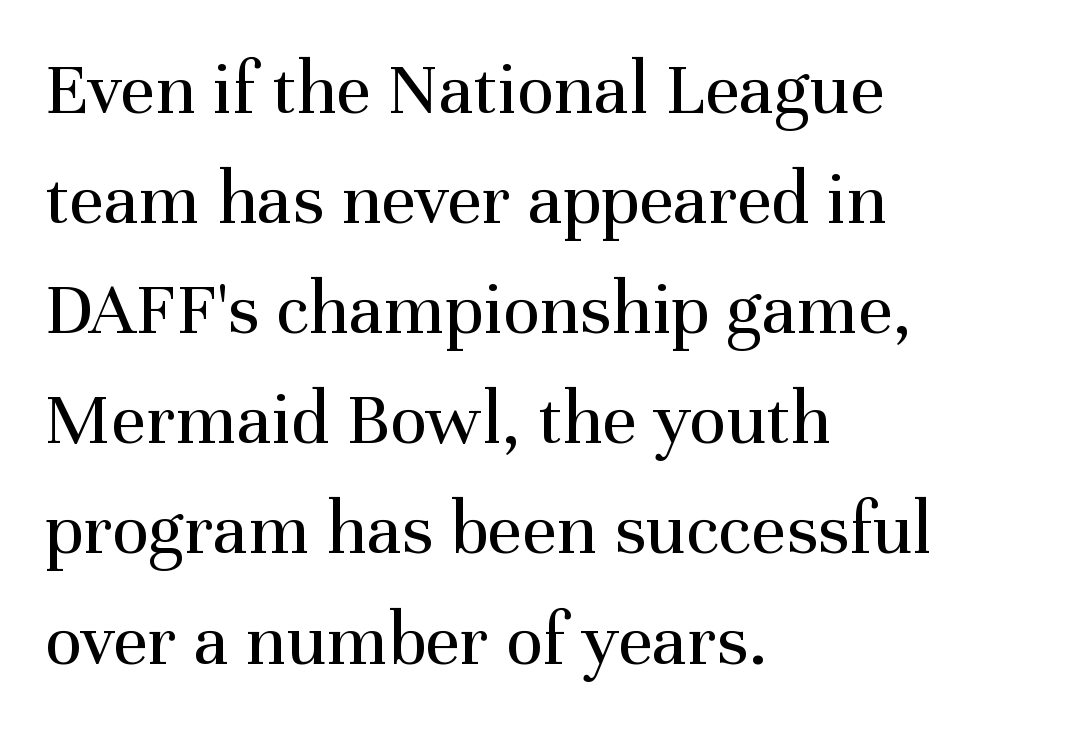
The image shows 77 px regular-weight serif type, upright; set left-aligned, normal line spacing (1.43x), normal letter spacing, not underlined; medium stroke contrast and a medium x-height.
